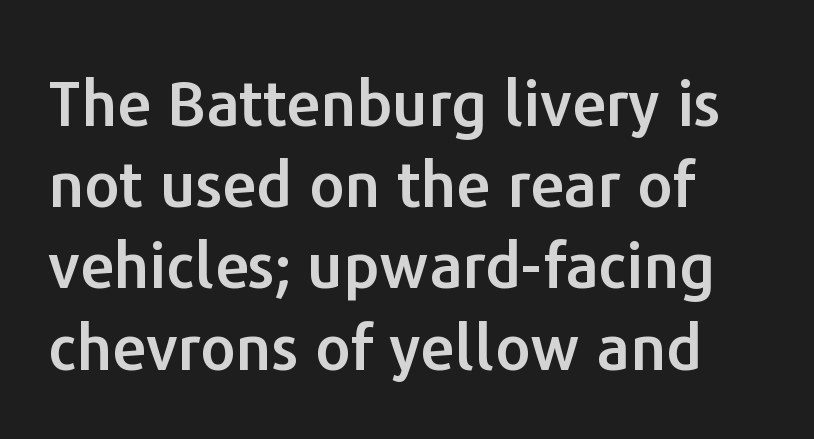
The image shows 62 px sans-serif type, upright; set left-aligned, normal line spacing (1.31x), normal letter spacing, not underlined; low stroke contrast and a medium x-height.
